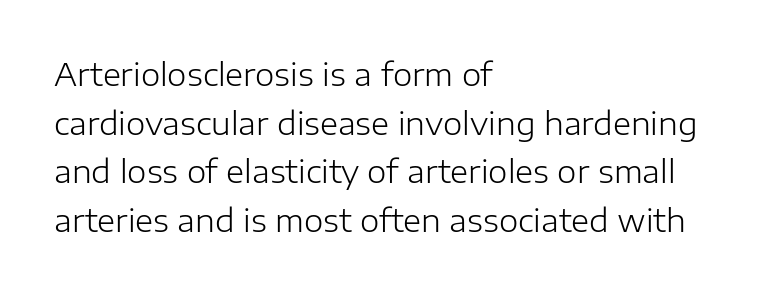
{"serif": "no", "italic": "no", "bold": "no", "weight": "light", "width": "normal", "stroke_contrast": "low", "x_height": "medium", "monospaced": "no", "underline": "no", "align": "left", "line_spacing": "normal", "line_spacing_ratio": 1.57, "letter_spacing": "normal", "letter_spacing_em": 0.0, "glyph_px": 31}
